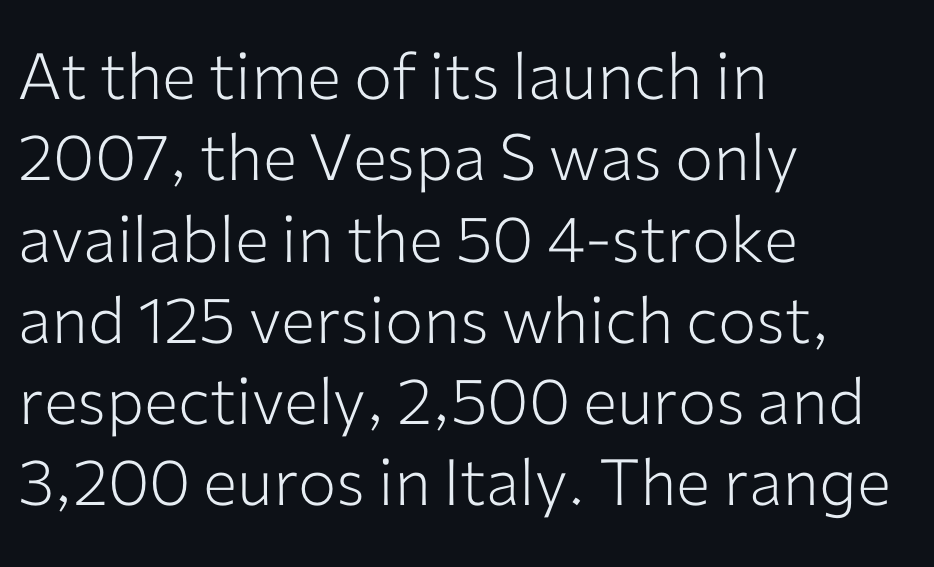
The image shows 64 px light sans-serif type, upright; set left-aligned, normal line spacing (1.27x), normal letter spacing, not underlined; low stroke contrast and a medium x-height.
